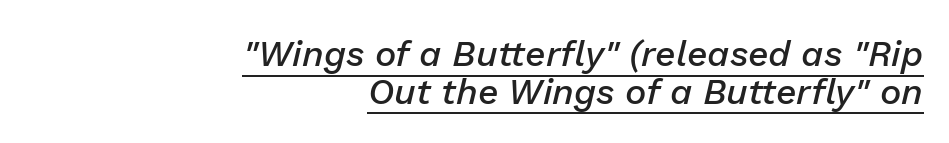
The image shows 36 px semibold type, italic (leaning right); set right-aligned, tight line spacing (1.05x), normal letter spacing, underlined; low stroke contrast and a medium x-height.
